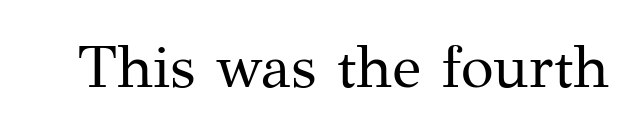
The image shows 60 px regular-weight serif type, upright; set normal letter spacing, not underlined; medium stroke contrast and a medium x-height.
